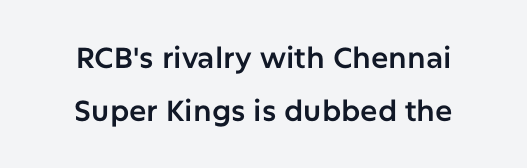
The image shows 29 px sans-serif type, upright; set centered, line spacing 1.82x, normal letter spacing, not underlined; low stroke contrast and a medium x-height.
